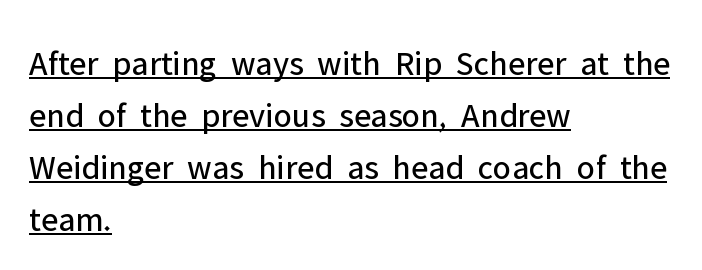
The image shows 35 px regular-weight sans-serif type, upright; set left-aligned, normal line spacing (1.49x), normal letter spacing, underlined; low stroke contrast and a medium x-height.
